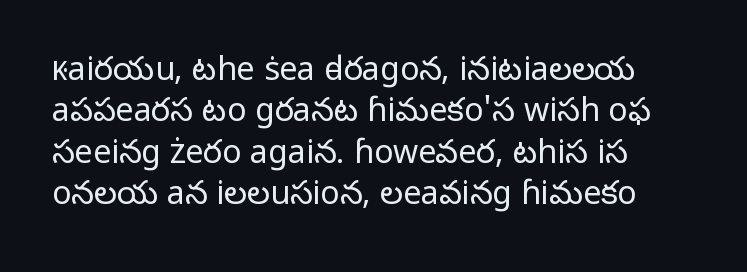
{"serif": "no", "italic": "no", "bold": "no", "weight": "light", "width": "normal", "stroke_contrast": "low", "x_height": "medium", "monospaced": "no", "underline": "no", "align": "left", "line_spacing": "normal", "line_spacing_ratio": 1.29, "letter_spacing": "normal", "letter_spacing_em": 0.0, "glyph_px": 32}
